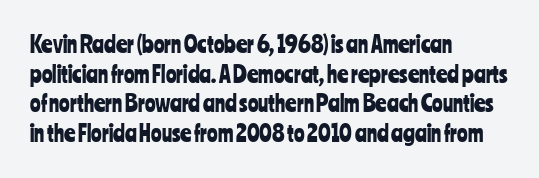
The passage shown stacks its lines at a standard gap. Look at the tracking — it's just the regular setting, nothing added. A typesetter would mark this as roman, not italic. Underlining? Definitely not there. One-word summary of the alignment: left.
